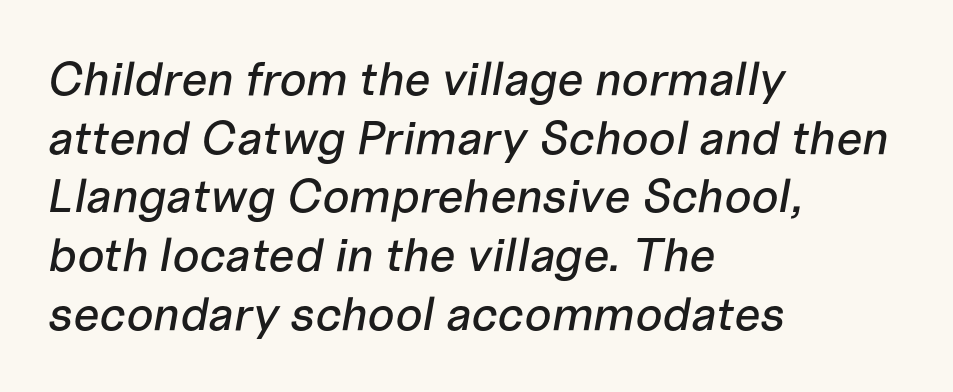
Q: Is the text italic (slanted)? A: Yes, it leans right by about 10 degrees.
Q: Is the text underlined? A: No.
Q: How is the paragraph aligned? A: Left-aligned.
Q: Is the spacing between letters normal or unusually wide? A: Normal.
Q: Is the spacing between lines tight, normal or loose? A: Normal.
Q: Width (condensed, normal, or wide)? A: Normal.
Q: Stroke contrast? A: Low.
Q: x-height? A: Medium.
Q: Monospaced? A: No.
